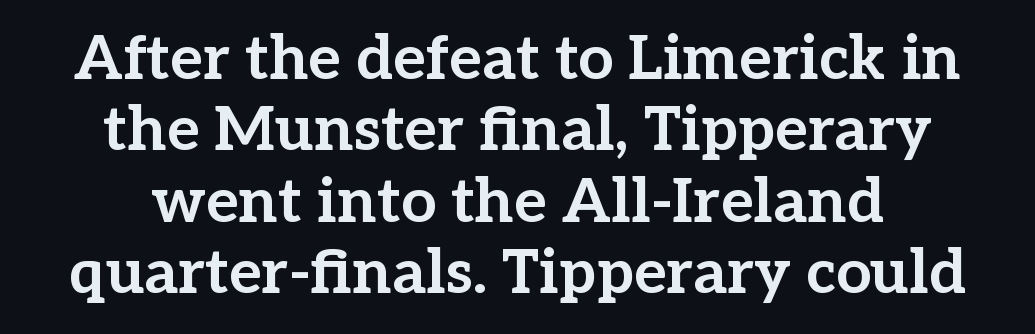
Note the varied advance widths — an 'i' is clearly narrower than an 'm'. Nothing unusual about the tracking: characters are spaced as the font intends. The passage shown stacks its lines with hardly any gap. I'd describe the lettering as bold — thick and assertive. Only glyphs here, with clear space below each row.
